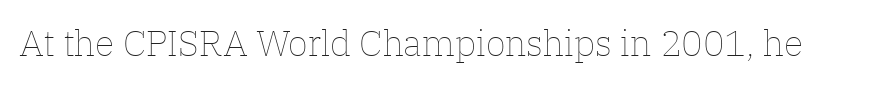
Quick note: underline off. This sample uses an upright cut, with every glyph sitting square on the baseline. Students, note that the glyphs here touch the page at normal intervals. The letters advance in unequal steps, a hallmark of proportional type. Stroke mass is kept to a normal reading level or below.
